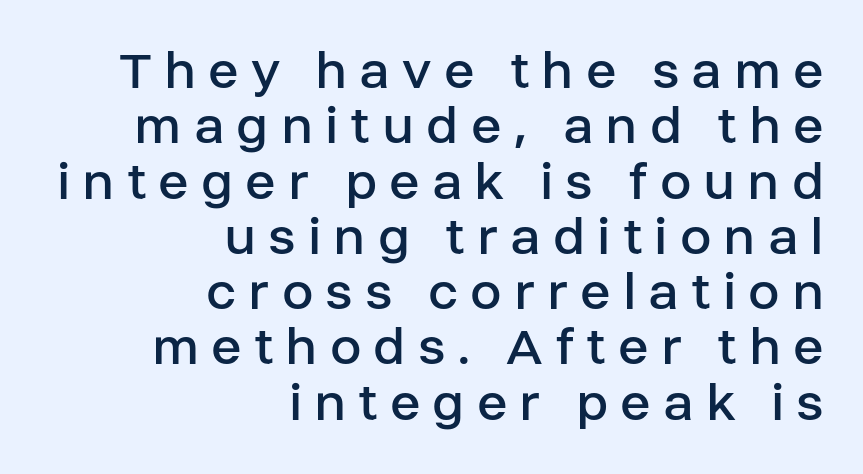
These lines huddle together more closely than default settings would place them. Bold? No — there's no thickening of the strokes. The lines in this sample share a right terminus and differ only in where they begin. Proportional: the letters do not fall into vertical columns. Look at the tracking — it's clearly loosened, letters drifting apart.
